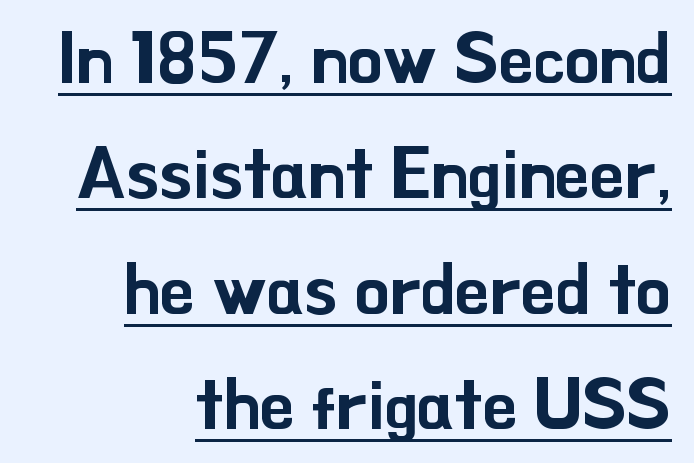
The rendering uses natural spacing where letterforms have individual widths. The glyphs are accompanied by a horizontal stroke just below them. Each word holds together tightly as a unit, with standard inter-letter gaps. The line-height multiplier appears to be the usual default.
